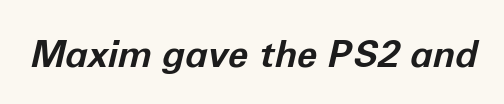
The image shows 37 px bold type, italic (leaning right); set normal letter spacing, not underlined; low stroke contrast and a medium x-height.
